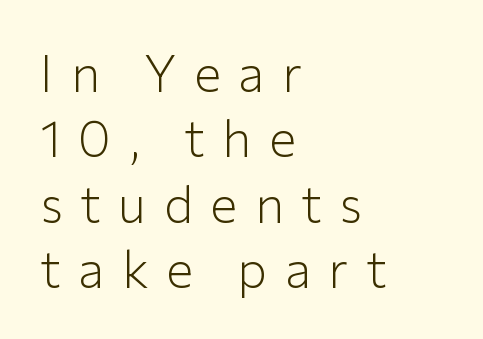
{"serif": "no", "italic": "no", "bold": "no", "weight": "light", "width": "normal", "stroke_contrast": "low", "x_height": "medium", "monospaced": "no", "underline": "no", "align": "left", "line_spacing": "normal", "line_spacing_ratio": 1.28, "letter_spacing": "wide", "letter_spacing_em": 0.34, "glyph_px": 51}
